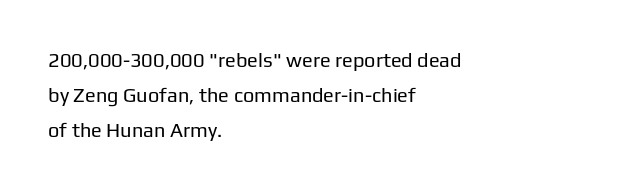
{"italic": "no", "bold": "no", "underline": "no", "align": "left", "line_spacing_ratio": 1.75, "letter_spacing": "normal", "letter_spacing_em": 0.0, "glyph_px": 20}
